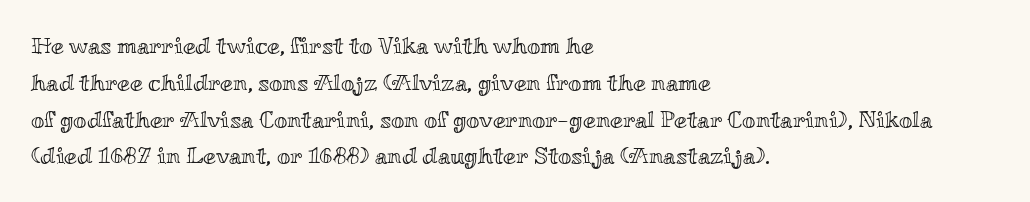
The image shows 23 px text type, upright; set left-aligned, normal line spacing (1.6x), normal letter spacing, not underlined.
